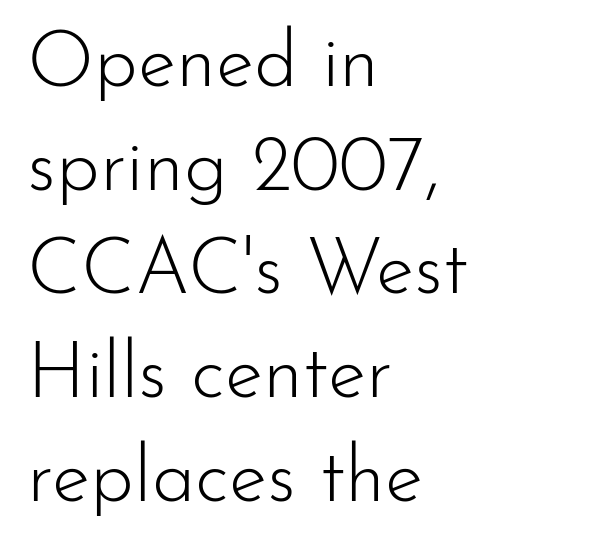
The image shows 78 px light sans-serif type, upright; set left-aligned, normal line spacing (1.33x), normal letter spacing, not underlined; low stroke contrast and a small x-height.
